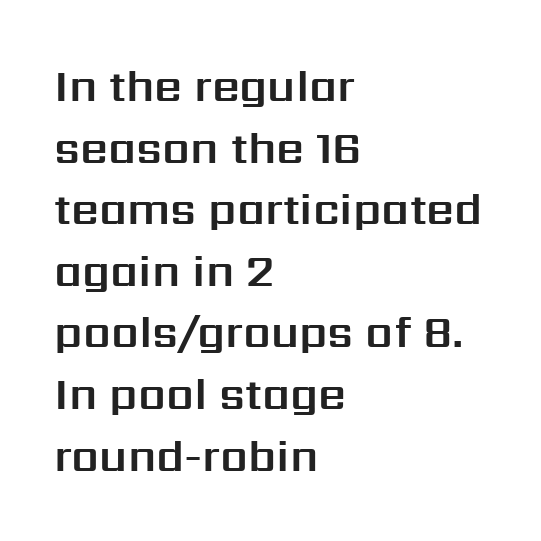
{"serif": "no", "italic": "no", "width": "normal", "stroke_contrast": "medium", "x_height": "medium", "monospaced": "no", "underline": "no", "align": "left", "line_spacing": "normal", "line_spacing_ratio": 1.4, "letter_spacing": "normal", "letter_spacing_em": 0.0, "glyph_px": 44}
